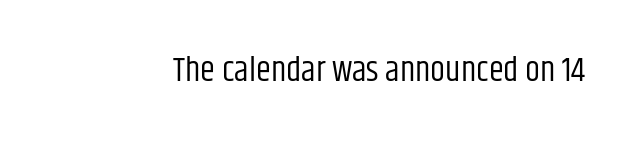
Q: Is the text bold? A: No.
Q: Is the text italic (slanted)? A: No, it is upright.
Q: Is the typeface a serif or a sans-serif typeface? A: Sans-serif.
Q: Is the text underlined? A: No.
Q: Is the spacing between letters normal or unusually wide? A: Normal.
Q: Width (condensed, normal, or wide)? A: Condensed.
Q: Stroke contrast? A: Low.
Q: x-height? A: Large.
Q: Monospaced? A: No.
